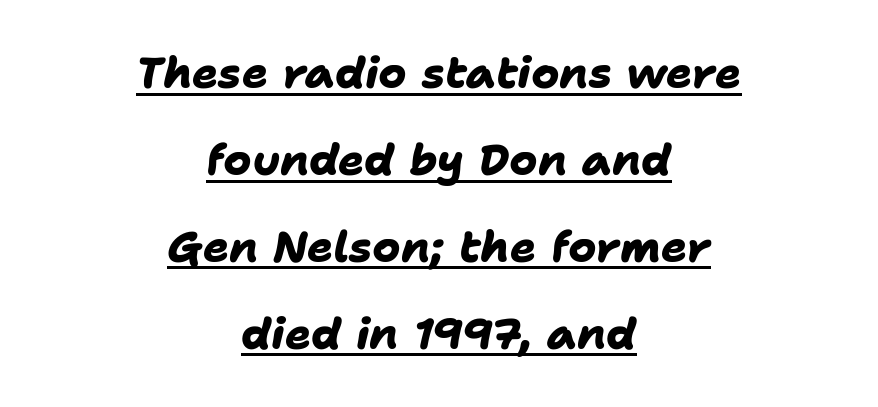
Typeset on center — no edge is straight. Between one letter and the next there's only the usual sliver of space. Proportional: the letters do not fall into vertical columns. These lines carry a lot of weight — the face is fully bold. Successive baselines arrive slowly, with a big drop between each. Does a line run under the words? Yes, clearly.
